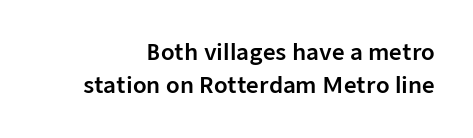
Posture: upright roman. Normally led — the rows are evenly, conventionally spaced. Default kerning and tracking; the words read as compact shapes. Descender tails drop into unmarked territory.
